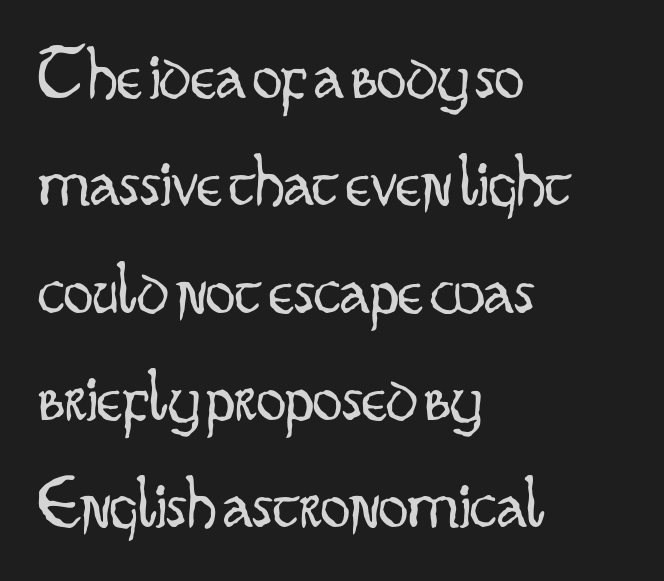
The image shows 74 px light, condensed sans-serif type, upright; set left-aligned, normal line spacing (1.45x), normal letter spacing, not underlined; low stroke contrast and a small x-height.
